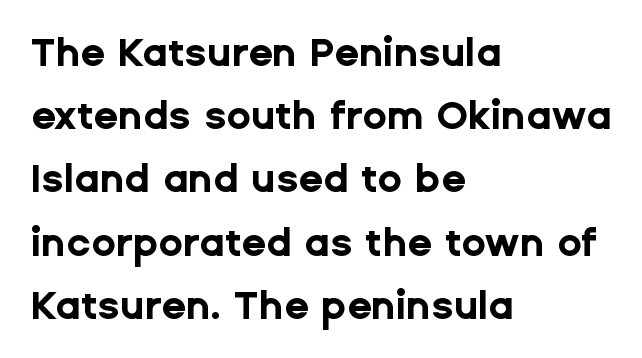
The image shows 40 px bold sans-serif type, upright; set left-aligned, normal line spacing (1.58x), normal letter spacing, not underlined; low stroke contrast and a medium x-height.
